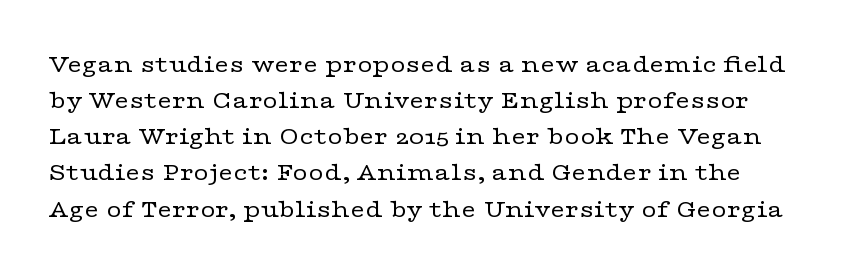
The leading is moderate, giving the passage an even texture. No chunkiness to these letters — they're not bold. Observe the ordinary spacing: letters are neighbours, not strangers. Words float on clear page, feet unadorned. Ordinary non-slanted type is in use.
